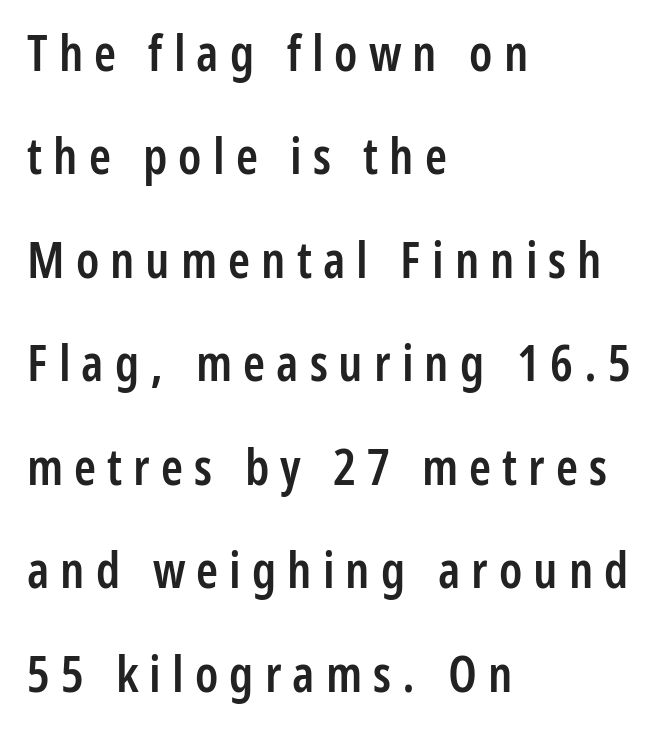
The image shows 50 px semibold, condensed sans-serif type, upright; set left-aligned, loose line spacing (2.07x), unusually wide letter spacing (+0.22 em), not underlined; low stroke contrast and a medium x-height.
